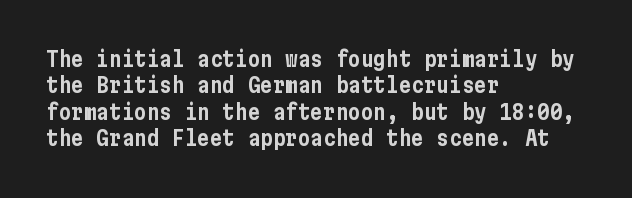
{"italic": "no", "underline": "no", "align": "left", "line_spacing": "normal", "line_spacing_ratio": 1.26, "letter_spacing": "normal", "letter_spacing_em": 0.0, "glyph_px": 21}
